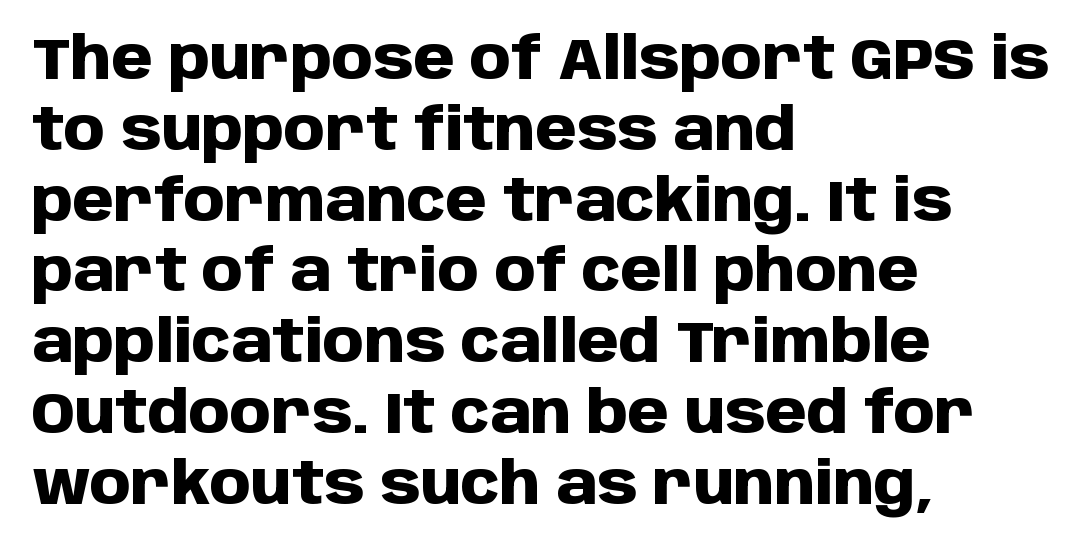
Q: Is the text bold? A: Yes.
Q: Is the text italic (slanted)? A: No, it is upright.
Q: Is the typeface a serif or a sans-serif typeface? A: Sans-serif.
Q: Is the text underlined? A: No.
Q: How is the paragraph aligned? A: Left-aligned.
Q: Is the spacing between letters normal or unusually wide? A: Normal.
Q: Width (condensed, normal, or wide)? A: Normal.
Q: Stroke contrast? A: Low.
Q: x-height? A: Large.
Q: Monospaced? A: No.
